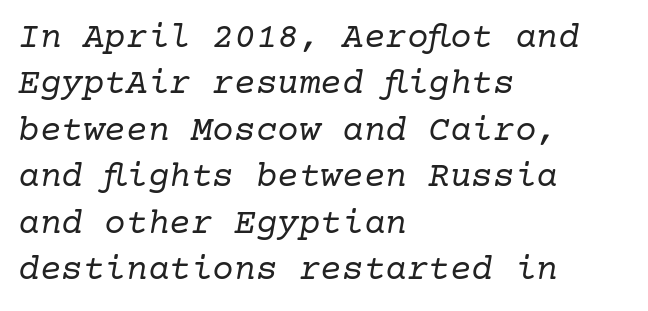
Q: Is the text bold? A: No.
Q: Is the text italic (slanted)? A: Yes, it leans right by about 10 degrees.
Q: Is the typeface a serif or a sans-serif typeface? A: Serif.
Q: Is the text underlined? A: No.
Q: How is the paragraph aligned? A: Left-aligned.
Q: Is the spacing between letters normal or unusually wide? A: Normal.
Q: Is the spacing between lines tight, normal or loose? A: Normal.
Q: Width (condensed, normal, or wide)? A: Normal.
Q: Stroke contrast? A: Low.
Q: x-height? A: Medium.
